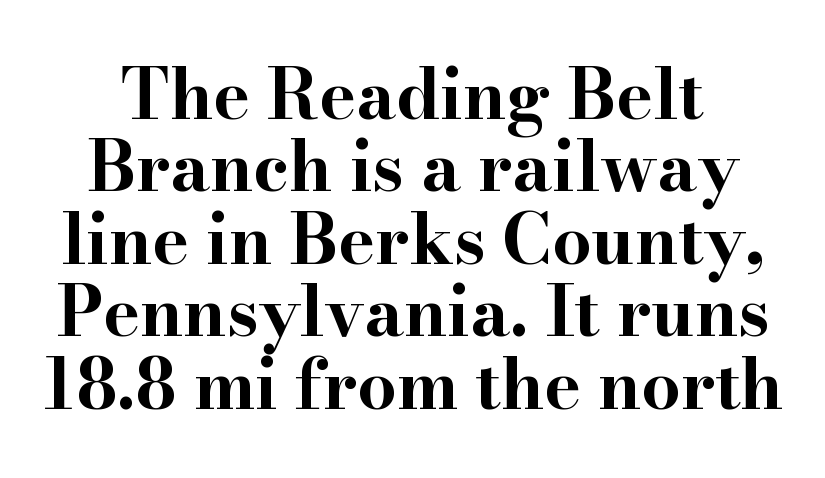
{"serif": "yes", "italic": "no", "bold": "yes", "weight": "bold", "width": "wide", "stroke_contrast": "high", "x_height": "small", "monospaced": "no", "underline": "no", "line_spacing": "tight", "line_spacing_ratio": 1.05, "letter_spacing": "normal", "letter_spacing_em": 0.0, "glyph_px": 69}
